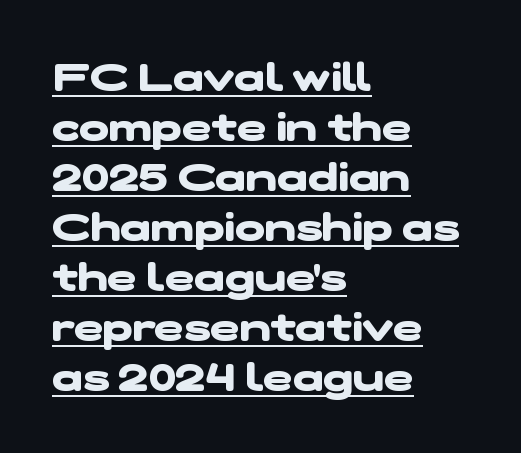
The image shows 40 px heavy, wide sans-serif type; set left-aligned, normal line spacing (1.25x), normal letter spacing, underlined; low stroke contrast and a medium x-height.
